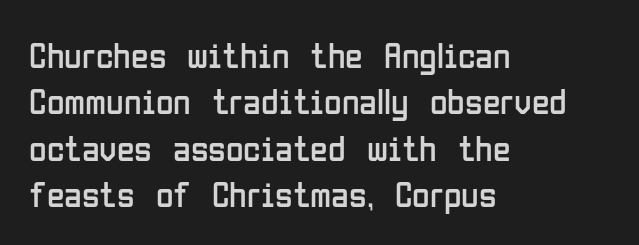
The image shows 36 px regular-weight, condensed sans-serif type, upright; set left-aligned, normal line spacing (1.29x), normal letter spacing, not underlined; low stroke contrast and a medium x-height.
